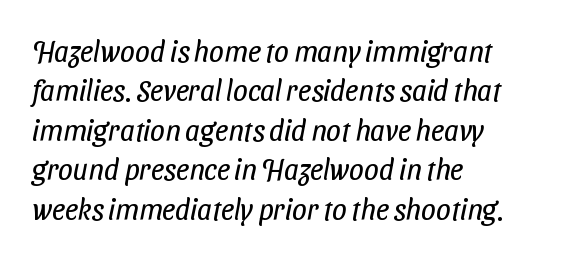
The image shows 29 px regular-weight, condensed sans-serif type; set left-aligned, normal line spacing (1.36x), normal letter spacing, not underlined; low stroke contrast and a medium x-height.
